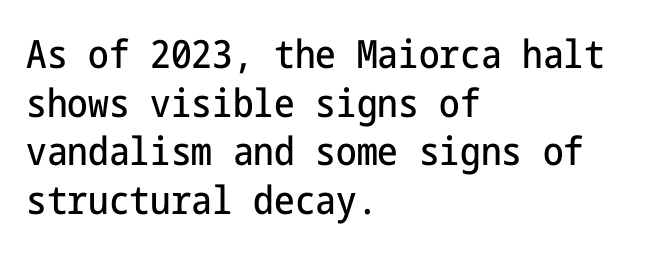
{"serif": "no", "italic": "no", "width": "condensed", "stroke_contrast": "low", "x_height": "medium", "underline": "no", "align": "left", "line_spacing": "normal", "line_spacing_ratio": 1.25, "letter_spacing": "normal", "letter_spacing_em": 0.0, "glyph_px": 39}
